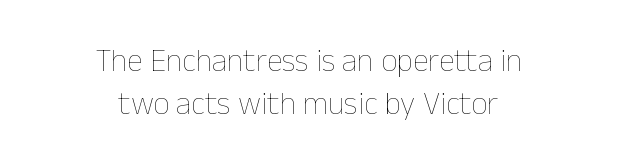
Centered paragraph, ragged on both sides. The specimen reads as upright at a glance. Underlining? Definitely not there. Looks like regular typesetting: each glyph gets only the width it needs.
